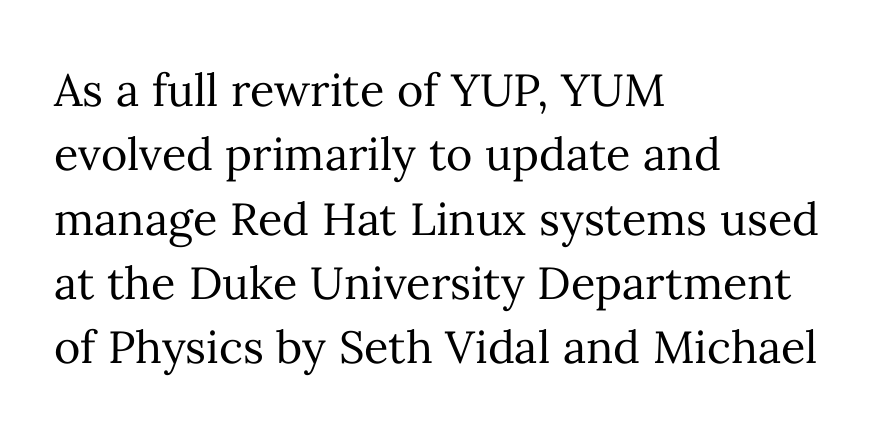
Q: Is the text bold? A: No.
Q: Is the text italic (slanted)? A: No, it is upright.
Q: Is the text underlined? A: No.
Q: How is the paragraph aligned? A: Left-aligned.
Q: Is the spacing between letters normal or unusually wide? A: Normal.
Q: Is the spacing between lines tight, normal or loose? A: Normal.
Q: Width (condensed, normal, or wide)? A: Normal.
Q: Stroke contrast? A: Medium.
Q: x-height? A: Medium.
Q: Monospaced? A: No.
